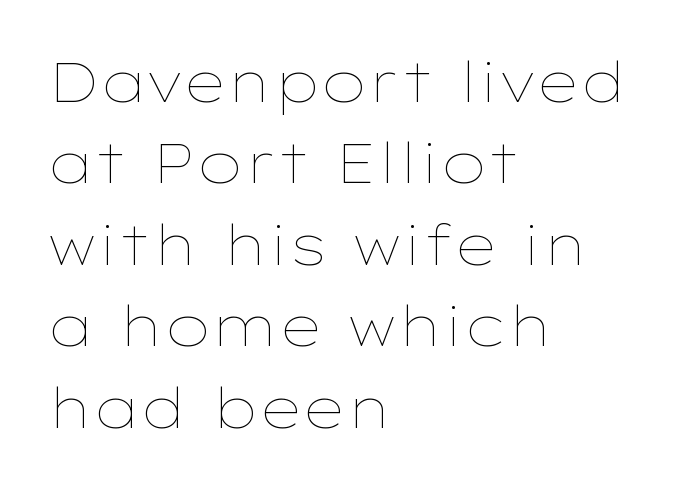
The image shows 55 px thin, wide type, upright; set left-aligned, normal line spacing (1.48x), normal letter spacing, not underlined; low stroke contrast and a medium x-height.
